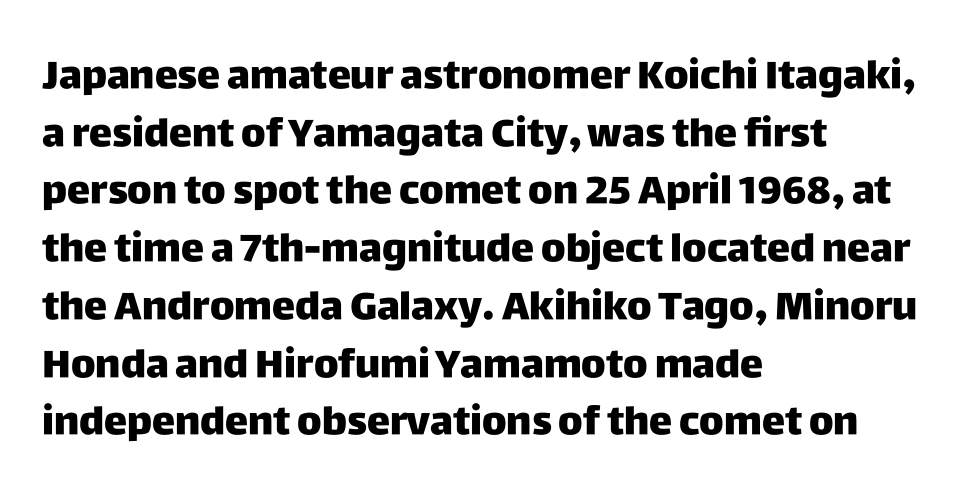
{"serif": "no", "italic": "no", "bold": "yes", "weight": "heavy", "width": "normal", "stroke_contrast": "low", "x_height": "large", "monospaced": "no", "underline": "no", "align": "left", "line_spacing": "normal", "line_spacing_ratio": 1.48, "letter_spacing": "normal", "letter_spacing_em": 0.0, "glyph_px": 39}
